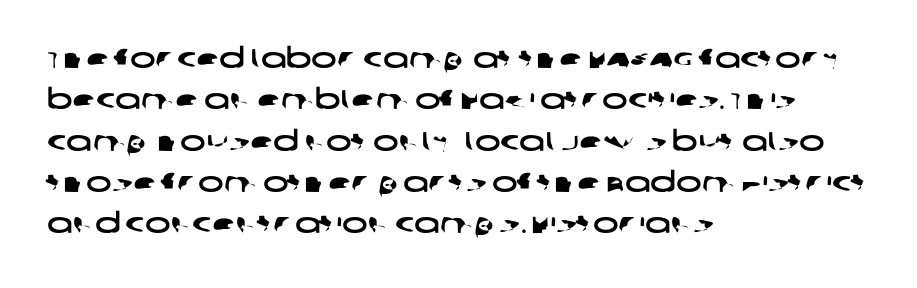
Any mark beneath the type? The region is blank. The space between consecutive lines is moderate. Short and long lines alike share a common starting point at left. This sample uses plain, unmodified letter spacing.
